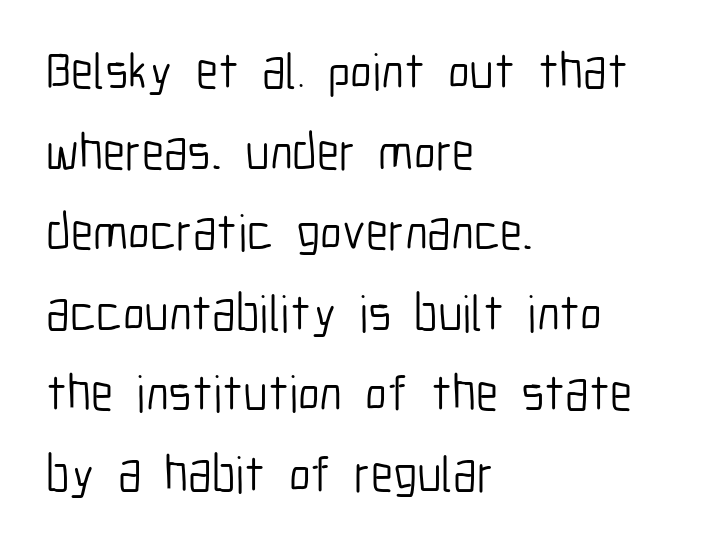
Every row of glyphs begins at an identical x-position on the left. No chunkiness to these letters — they're not bold. Decoration check: the copy has no underline. The block of text has a typical density, with ordinary space between rows. A roman cut, with each character standing at attention. A typesetter would call this proportional, since set widths differ per character.
